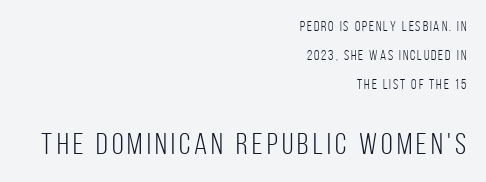
{"serif": "no", "italic": "no", "bold": "no", "weight": "light", "width": "condensed", "stroke_contrast": "low", "x_height": "large", "monospaced": "no", "underline": "no", "align": "right", "line_spacing": "loose", "line_spacing_ratio": 2.06, "larger_block": "second", "size_ratio": 2.14, "glyph_px": 30}
